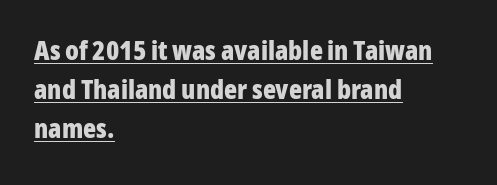
Q: Is the text bold? A: Yes.
Q: Is the text italic (slanted)? A: No, it is upright.
Q: Is the text underlined? A: Yes.
Q: How is the paragraph aligned? A: Left-aligned.
Q: Is the spacing between letters normal or unusually wide? A: Normal.
Q: Is the spacing between lines tight, normal or loose? A: Normal.
